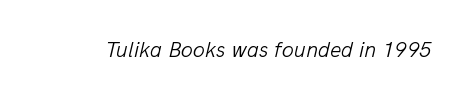
{"italic": "yes", "lean": "right", "slant_degrees": 13, "bold": "no", "underline": "no", "letter_spacing": "normal", "letter_spacing_em": 0.0, "glyph_px": 22}
